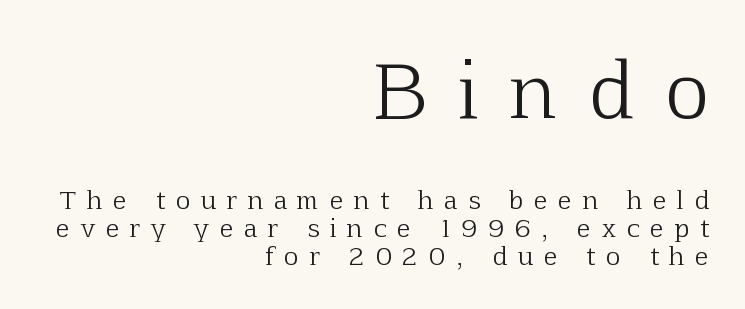
The image shows 75 px light serif type, upright; set right-aligned, tight line spacing (1.13x), unusually wide letter spacing (+0.44 em), not underlined; the first (top) block is 3.0x larger; low stroke contrast and a medium x-height.
